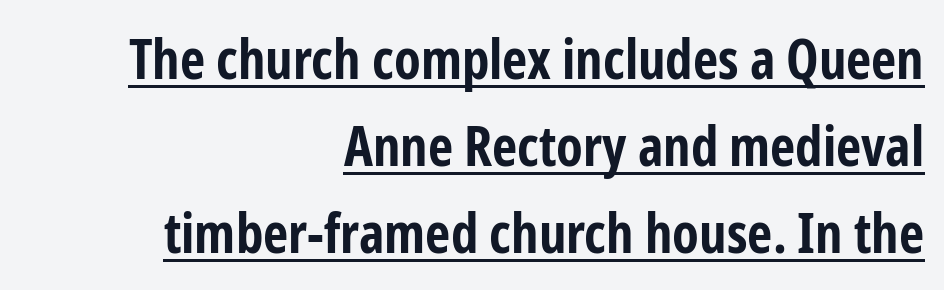
{"serif": "no", "italic": "no", "bold": "yes", "weight": "bold", "width": "condensed", "stroke_contrast": "low", "x_height": "medium", "monospaced": "no", "underline": "yes", "align": "right", "line_spacing": "normal", "line_spacing_ratio": 1.58, "letter_spacing": "normal", "letter_spacing_em": 0.0, "glyph_px": 55}
